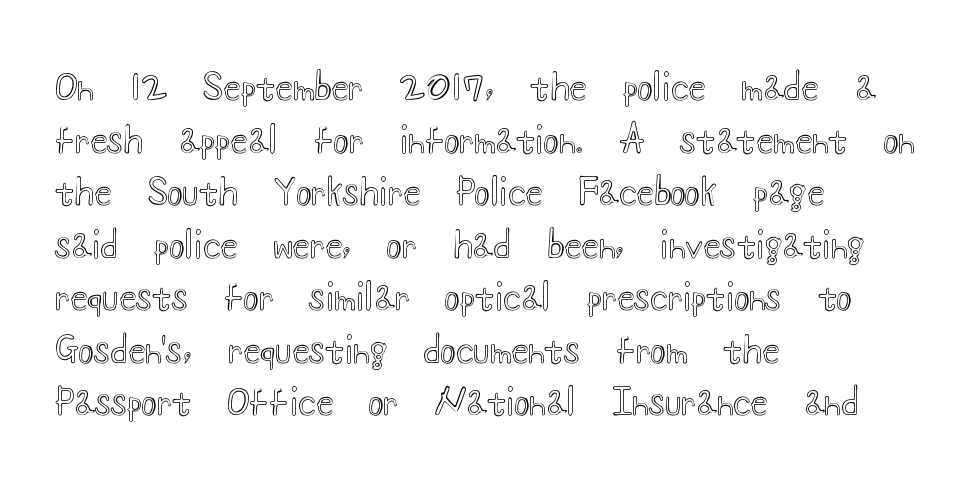
Q: Is the text italic (slanted)? A: No, it is upright.
Q: Is the text underlined? A: No.
Q: How is the paragraph aligned? A: Left-aligned.
Q: Is the spacing between letters normal or unusually wide? A: Normal.
Q: Is the spacing between lines tight, normal or loose? A: Normal.
Q: Width (condensed, normal, or wide)? A: Wide.
Q: x-height? A: Small.
Q: Monospaced? A: No.
